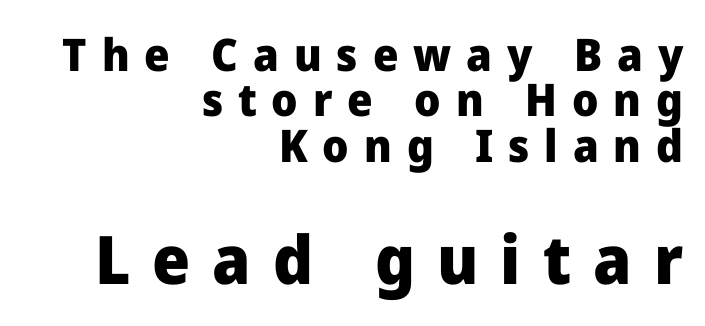
The image shows 67 px heavy sans-serif type, upright; set right-aligned, tight line spacing (1.01x), unusually wide letter spacing (+0.33 em), not underlined; the second (bottom) block is 1.49x larger; low stroke contrast and a medium x-height.
